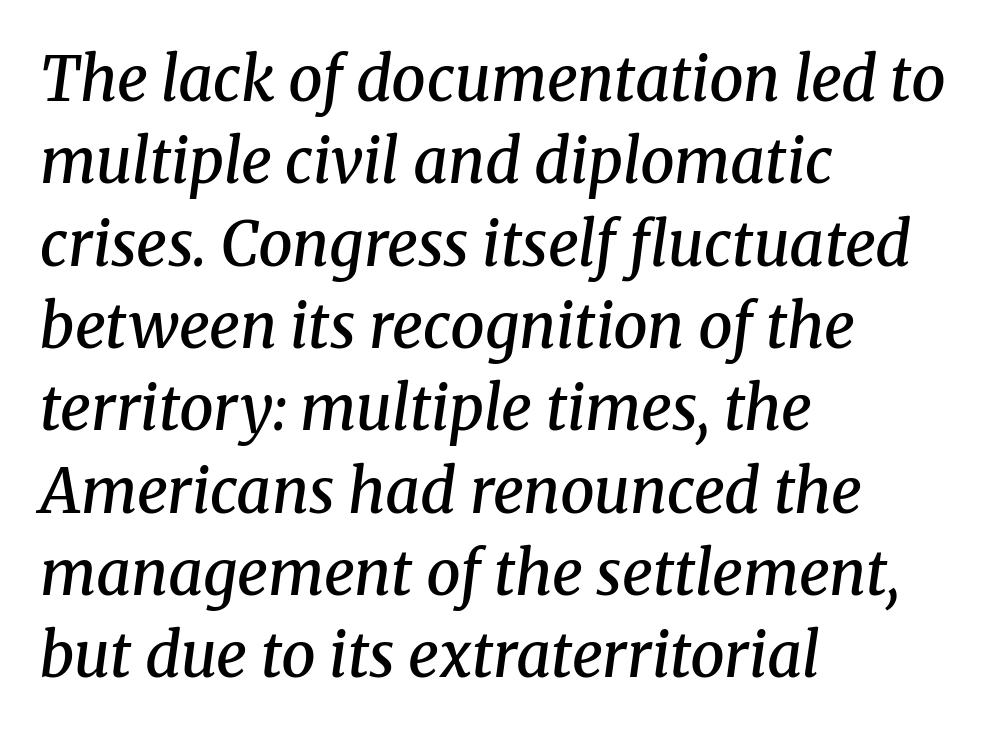
{"serif": "yes", "italic": "yes", "lean": "right", "slant_degrees": 8, "bold": "semi", "weight": "semibold", "width": "normal", "stroke_contrast": "medium", "x_height": "medium", "monospaced": "no", "underline": "no", "align": "left", "line_spacing": "normal", "line_spacing_ratio": 1.35, "letter_spacing": "normal", "letter_spacing_em": 0.0, "glyph_px": 61}
